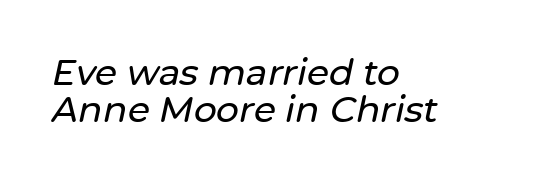
{"italic": "yes", "lean": "right", "slant_degrees": 12, "width": "normal", "stroke_contrast": "low", "x_height": "medium", "monospaced": "no", "underline": "no", "align": "left", "line_spacing": "tight", "line_spacing_ratio": 1.03, "letter_spacing": "normal", "letter_spacing_em": 0.0, "glyph_px": 36}
